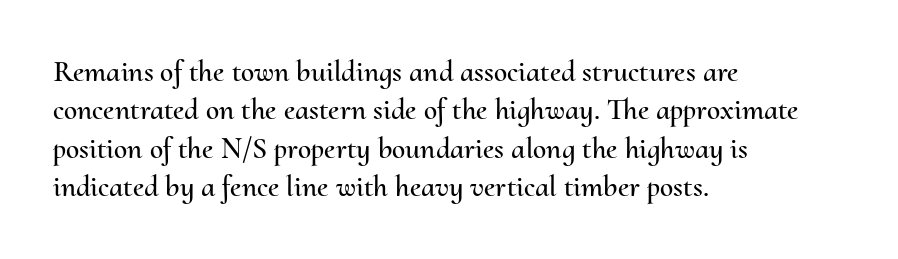
The image shows 30 px text type, upright; set left-aligned, normal line spacing (1.28x), normal letter spacing, not underlined; medium stroke contrast and a small x-height.
